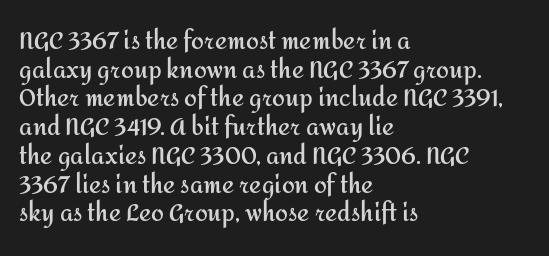
Q: Is the text bold? A: Yes.
Q: Is the text italic (slanted)? A: No, it is upright.
Q: Is the text underlined? A: No.
Q: How is the paragraph aligned? A: Left-aligned.
Q: Is the spacing between letters normal or unusually wide? A: Normal.
Q: Is the spacing between lines tight, normal or loose? A: Normal.
